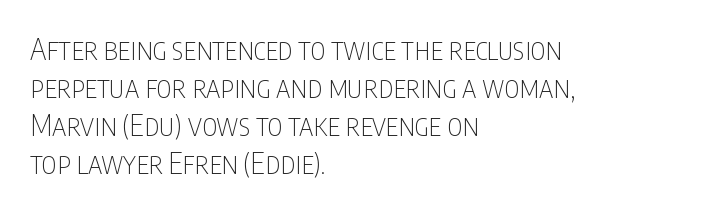
Q: Is the text bold? A: No.
Q: Is the text italic (slanted)? A: No, it is upright.
Q: Is the typeface a serif or a sans-serif typeface? A: Sans-serif.
Q: Is the text underlined? A: No.
Q: How is the paragraph aligned? A: Left-aligned.
Q: Is the spacing between letters normal or unusually wide? A: Normal.
Q: Is the spacing between lines tight, normal or loose? A: Normal.
Q: Width (condensed, normal, or wide)? A: Condensed.
Q: Stroke contrast? A: Low.
Q: x-height? A: Large.
Q: Monospaced? A: No.
